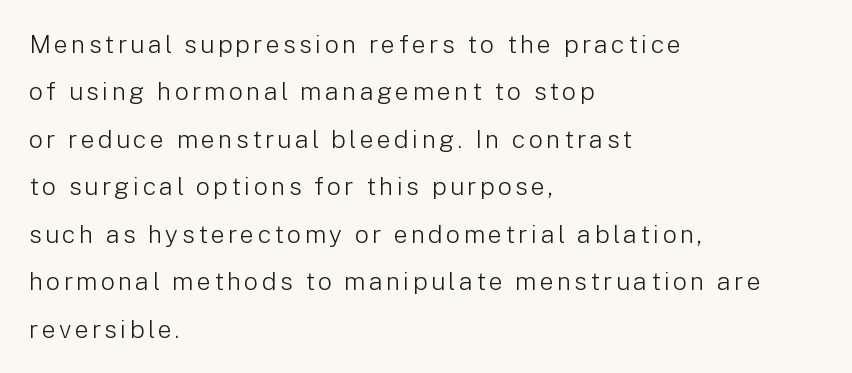
The image shows 25 px text type, upright; set left-aligned, loose line spacing (1.9x), not underlined.
